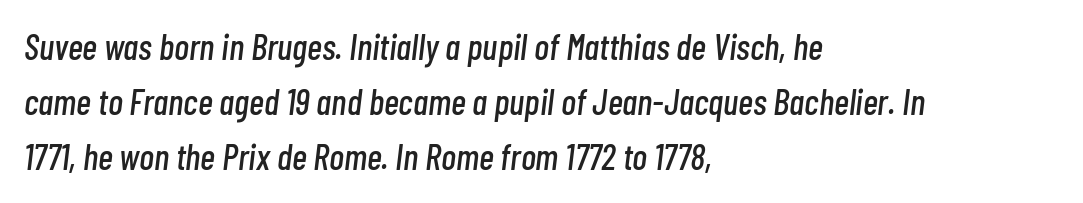
A typesetter would call this leading conventional body-copy spacing. Honestly, there is no underline to notice here at all. The passage is arranged the way most books set body copy — flush left. Between one letter and the next there's only the usual sliver of space. Notice how the stems are inclined rather than vertical — that's the hallmark of italics. Looks like regular typesetting: each glyph gets only the width it needs.
